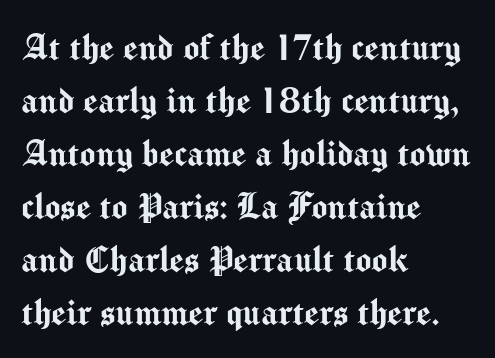
{"serif": "no", "italic": "no", "width": "normal", "stroke_contrast": "medium", "x_height": "medium", "monospaced": "no", "underline": "no", "align": "left", "line_spacing": "normal", "line_spacing_ratio": 1.26, "letter_spacing": "normal", "letter_spacing_em": 0.0, "glyph_px": 42}
